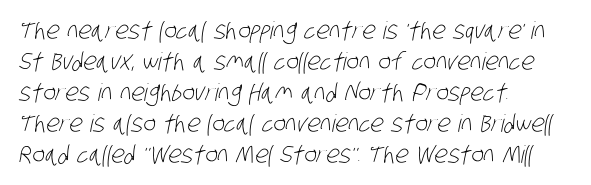
Descenders hang freely into open space. Weight: regular or lighter. One glance says typical: line gaps are just what's usual. You could call the tracking neutral — neither tight nor loose. If you drew a ruler down the left edge, every line would touch it.
